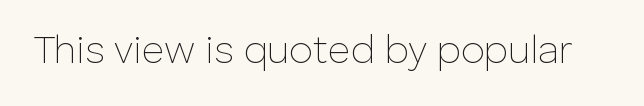
Q: Is the text bold? A: No.
Q: Is the text italic (slanted)? A: No, it is upright.
Q: Is the typeface a serif or a sans-serif typeface? A: Sans-serif.
Q: Is the text underlined? A: No.
Q: Is the spacing between letters normal or unusually wide? A: Normal.
Q: Width (condensed, normal, or wide)? A: Normal.
Q: Stroke contrast? A: Low.
Q: x-height? A: Medium.
Q: Monospaced? A: No.
